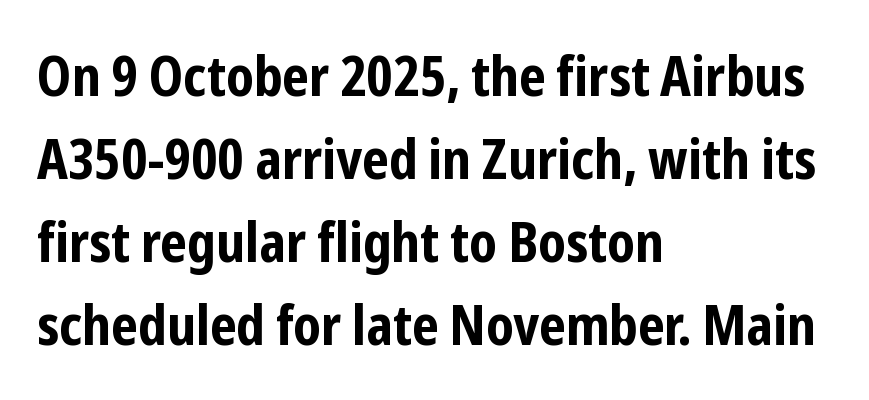
Q: Is the text bold? A: Yes.
Q: Is the text italic (slanted)? A: No, it is upright.
Q: Is the typeface a serif or a sans-serif typeface? A: Sans-serif.
Q: Is the text underlined? A: No.
Q: How is the paragraph aligned? A: Left-aligned.
Q: Is the spacing between letters normal or unusually wide? A: Normal.
Q: Is the spacing between lines tight, normal or loose? A: Normal.
Q: Width (condensed, normal, or wide)? A: Condensed.
Q: Stroke contrast? A: Low.
Q: x-height? A: Medium.
Q: Monospaced? A: No.
